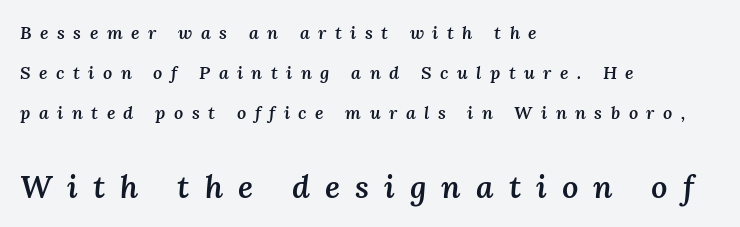
{"italic": "yes", "lean": "right", "slant_degrees": 3, "bold": "semi", "weight": "semibold", "width": "normal", "stroke_contrast": "medium", "x_height": "medium", "monospaced": "no", "underline": "no", "align": "left", "line_spacing": "loose", "line_spacing_ratio": 2.21, "letter_spacing": "wide", "letter_spacing_em": 0.47, "larger_block": "second", "size_ratio": 1.78, "glyph_px": 32}
